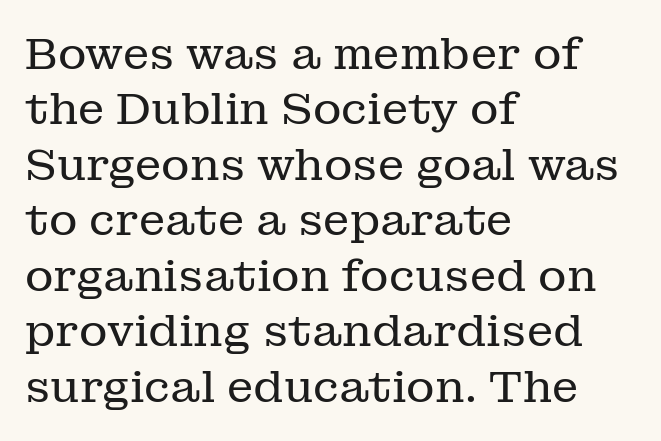
{"serif": "yes", "italic": "no", "bold": "no", "weight": "regular", "width": "normal", "stroke_contrast": "low", "x_height": "medium", "monospaced": "no", "underline": "no", "align": "left", "line_spacing": "normal", "line_spacing_ratio": 1.26, "letter_spacing": "normal", "letter_spacing_em": 0.0, "glyph_px": 44}
